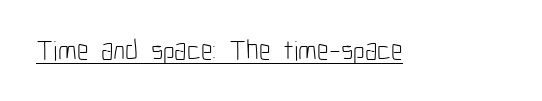
The image shows 28 px light, condensed sans-serif type, upright; set normal letter spacing, underlined; low stroke contrast and a medium x-height.
